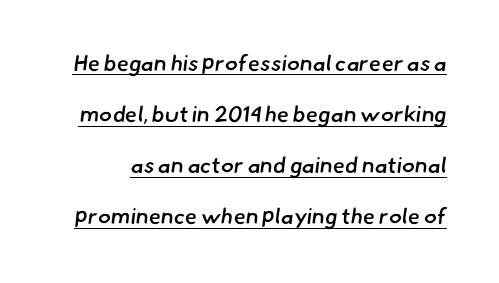
The image shows 22 px text type; set loose line spacing (2.32x), normal letter spacing, underlined.
